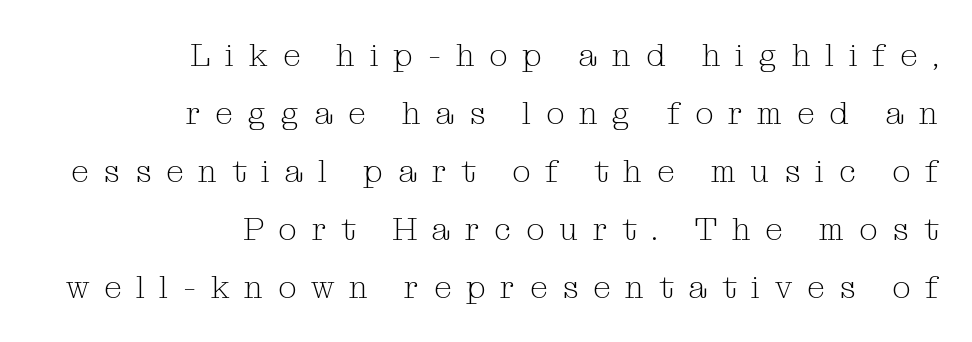
The image shows 32 px light serif type, upright; set right-aligned, line spacing 1.81x, unusually wide letter spacing (+0.46 em), not underlined; medium stroke contrast and a medium x-height.
